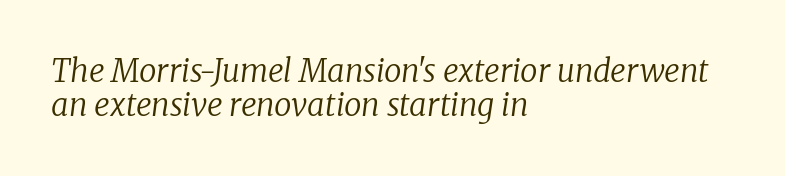
The lettering tilts uniformly, giving the passage an italic look. Layout note: lines flush left. Observe the serifs anchoring each vertical stroke in this sample. Underlining? Definitely not there. Is the stroke heavy? The answer is a plain regular-or-lighter.
